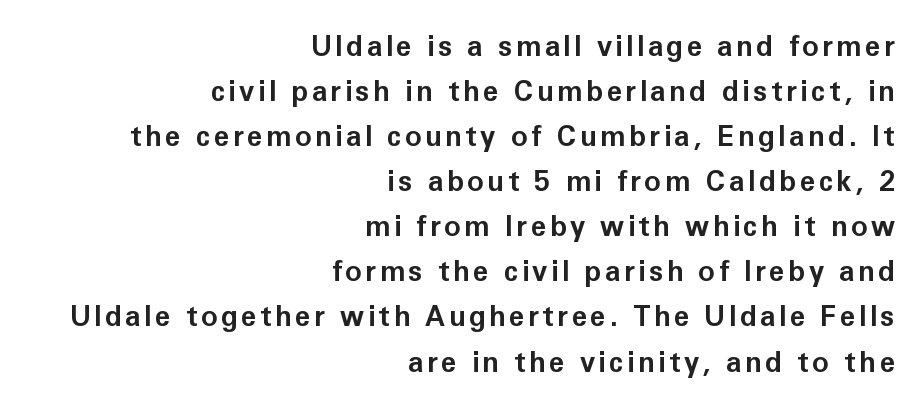
{"serif": "no", "italic": "no", "bold": "yes", "weight": "bold", "width": "normal", "stroke_contrast": "low", "x_height": "medium", "monospaced": "no", "underline": "no", "align": "right", "line_spacing": "normal", "line_spacing_ratio": 1.61, "glyph_px": 28}
